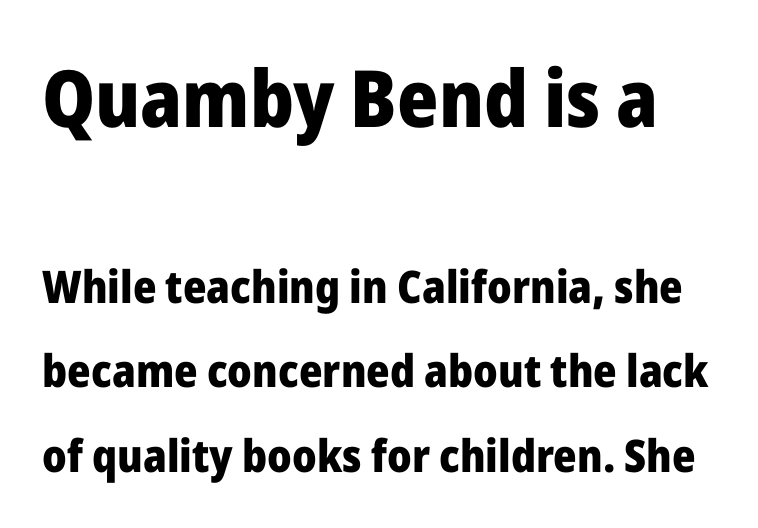
The image shows 79 px heavy sans-serif type, upright; set line spacing 1.88x, normal letter spacing, not underlined; the first (top) block is 1.76x larger; low stroke contrast and a medium x-height.
